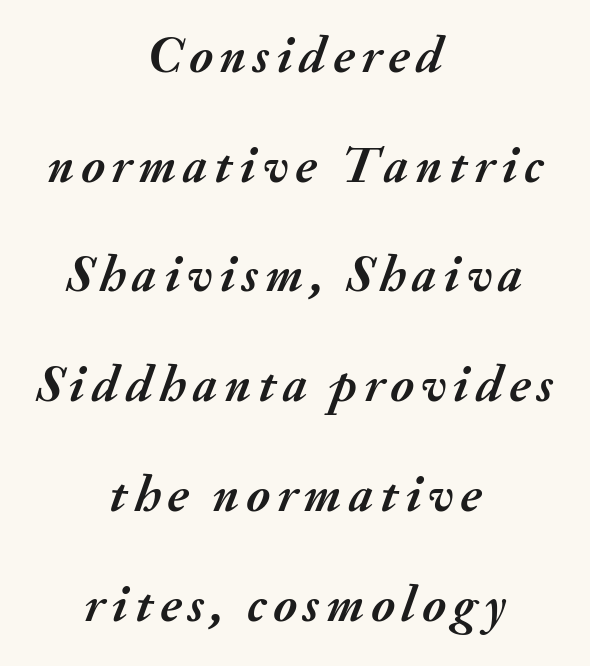
Q: Is the text bold? A: Yes.
Q: Is the text italic (slanted)? A: Yes, it leans right by about 20 degrees.
Q: Is the text underlined? A: No.
Q: How is the paragraph aligned? A: Centered.
Q: Is the spacing between lines tight, normal or loose? A: Loose.
Q: Width (condensed, normal, or wide)? A: Normal.
Q: Stroke contrast? A: Medium.
Q: x-height? A: Small.
Q: Monospaced? A: No.
